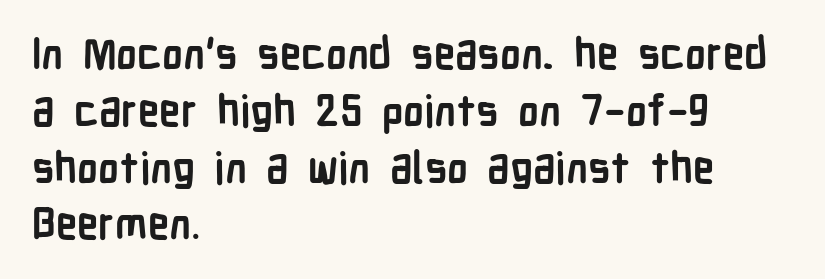
{"serif": "no", "italic": "no", "bold": "yes", "weight": "semibold", "width": "condensed", "stroke_contrast": "low", "x_height": "medium", "monospaced": "no", "underline": "no", "align": "left", "line_spacing": "normal", "line_spacing_ratio": 1.32, "letter_spacing": "normal", "letter_spacing_em": 0.0, "glyph_px": 43}
